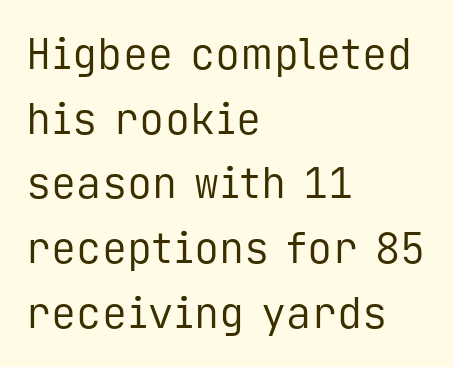
Q: Is the text bold? A: No.
Q: Is the text italic (slanted)? A: No, it is upright.
Q: Is the typeface a serif or a sans-serif typeface? A: Sans-serif.
Q: Is the text underlined? A: No.
Q: How is the paragraph aligned? A: Left-aligned.
Q: Is the spacing between letters normal or unusually wide? A: Normal.
Q: Is the spacing between lines tight, normal or loose? A: Normal.
Q: Width (condensed, normal, or wide)? A: Normal.
Q: Stroke contrast? A: Low.
Q: x-height? A: Medium.
Q: Monospaced? A: Yes.
